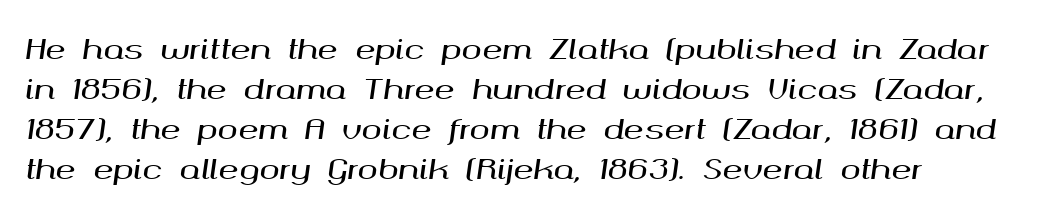
The image shows 27 px text type, italic (leaning right); set normal line spacing (1.48x), normal letter spacing, not underlined.
